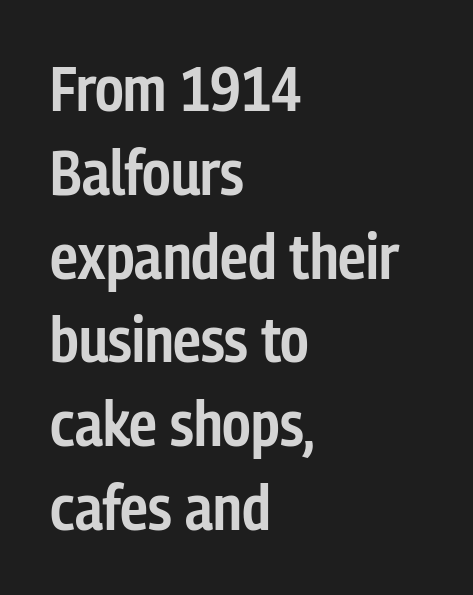
Q: Is the text bold? A: Semi-bold.
Q: Is the text italic (slanted)? A: No, it is upright.
Q: Is the typeface a serif or a sans-serif typeface? A: Sans-serif.
Q: Is the text underlined? A: No.
Q: How is the paragraph aligned? A: Left-aligned.
Q: Is the spacing between letters normal or unusually wide? A: Normal.
Q: Is the spacing between lines tight, normal or loose? A: Normal.
Q: Width (condensed, normal, or wide)? A: Condensed.
Q: Stroke contrast? A: Low.
Q: x-height? A: Medium.
Q: Monospaced? A: No.
